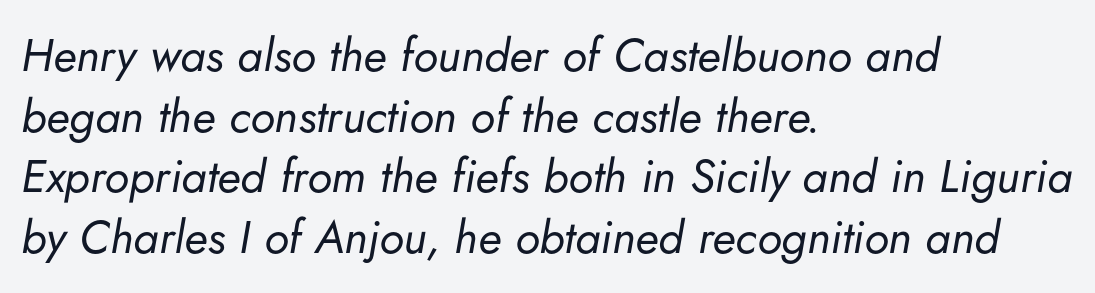
The typography opts for an oblique posture over an upright one. Glance below the letters and you will spot only blank space. Which margin do the lines hug? The left one — the right edge is uneven. Tracking here is standard; glyphs follow each other at the usual distance. The rows are spaced the way most documents space them. Letters have the restrained weight of plain body copy at most.
